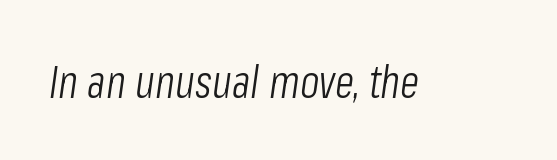
The image shows 45 px light, condensed type, italic (leaning right); set normal letter spacing, not underlined; low stroke contrast and a medium x-height.
